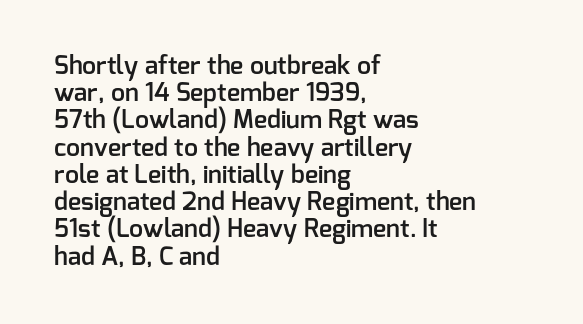
Q: Is the text bold? A: Semi-bold.
Q: Is the text italic (slanted)? A: No, it is upright.
Q: Is the text underlined? A: No.
Q: How is the paragraph aligned? A: Left-aligned.
Q: Is the spacing between letters normal or unusually wide? A: Normal.
Q: Is the spacing between lines tight, normal or loose? A: Tight.
